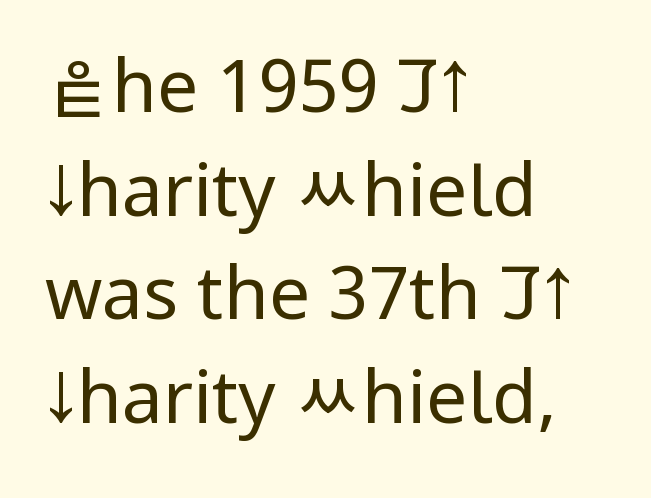
{"serif": "no", "italic": "no", "bold": "no", "weight": "regular", "width": "condensed", "stroke_contrast": "low", "x_height": "large", "monospaced": "no", "underline": "no", "align": "left", "line_spacing": "normal", "line_spacing_ratio": 1.42, "letter_spacing": "normal", "letter_spacing_em": 0.0, "glyph_px": 73}
